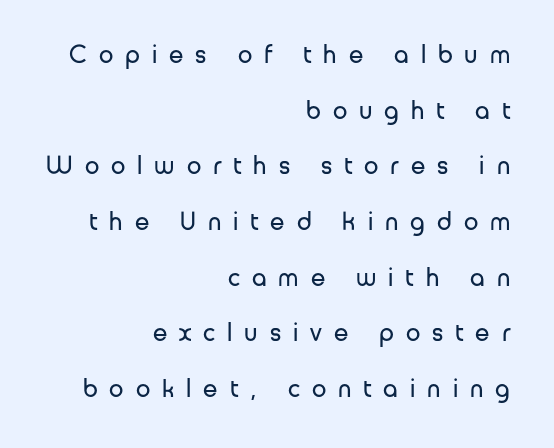
The image shows 26 px text type, upright; set right-aligned, loose line spacing (2.14x), unusually wide letter spacing (+0.46 em), not underlined.
